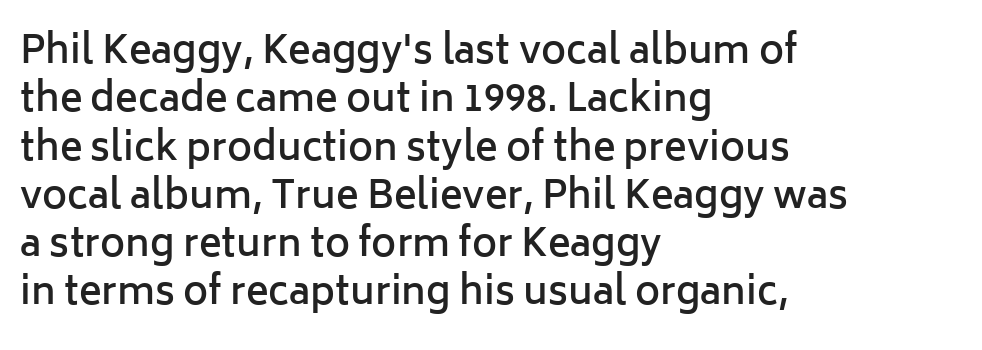
Q: Is the text bold? A: Semi-bold.
Q: Is the text italic (slanted)? A: No, it is upright.
Q: Is the typeface a serif or a sans-serif typeface? A: Sans-serif.
Q: Is the text underlined? A: No.
Q: How is the paragraph aligned? A: Left-aligned.
Q: Is the spacing between letters normal or unusually wide? A: Normal.
Q: Is the spacing between lines tight, normal or loose? A: Normal.
Q: Width (condensed, normal, or wide)? A: Normal.
Q: Stroke contrast? A: Low.
Q: x-height? A: Medium.
Q: Monospaced? A: No.
